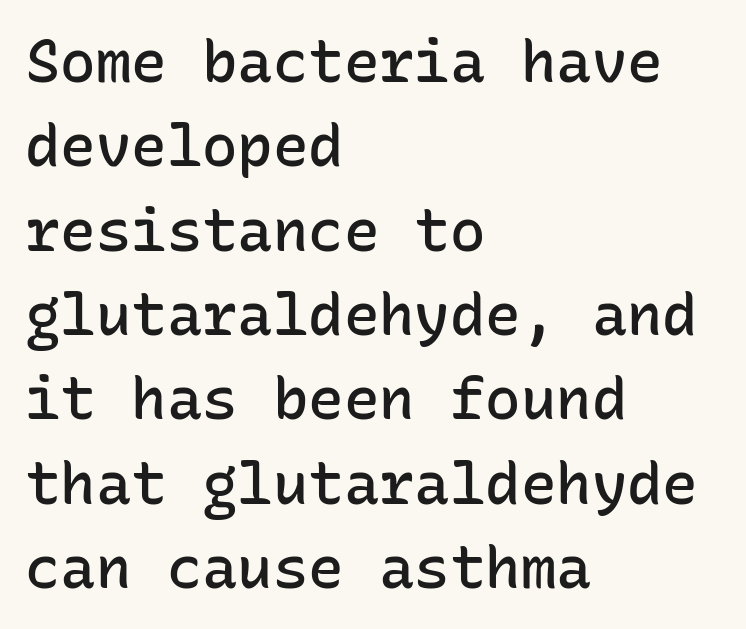
The image shows 59 px semibold sans-serif type, upright, monospaced; set left-aligned, normal line spacing (1.43x), normal letter spacing, not underlined; low stroke contrast and a medium x-height.
